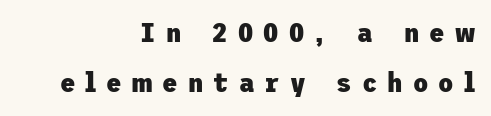
The image shows 28 px heavy sans-serif type, upright; set right-aligned, line spacing 1.8x, unusually wide letter spacing (+0.36 em), not underlined; low stroke contrast and a medium x-height.
